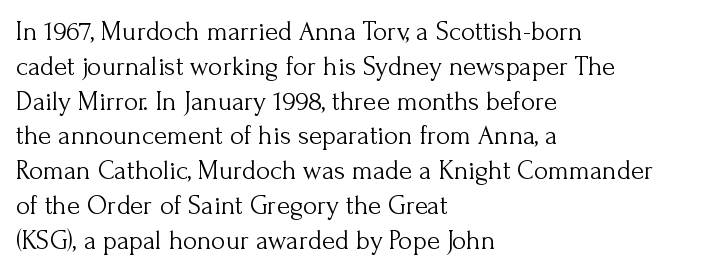
This sample keeps an unexceptional amount of space between lines. Characters remain perfectly vertical along every line. The gap between lines stays unmarked. Is this a heavy cut? Hardly; it is regular or lighter.
